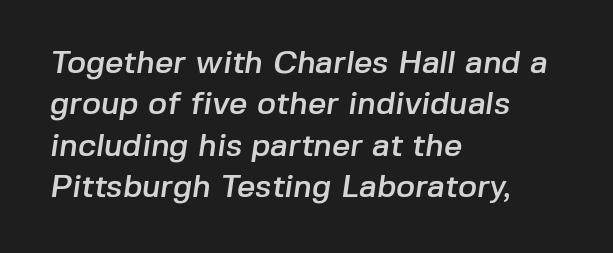
The image shows 32 px sans-serif type; set left-aligned, normal line spacing (1.29x), normal letter spacing, not underlined; low stroke contrast and a medium x-height.
